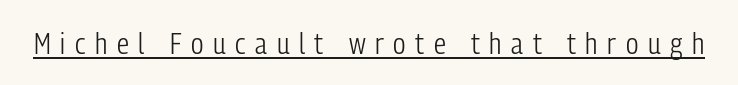
{"serif": "no", "italic": "no", "bold": "no", "weight": "light", "width": "condensed", "stroke_contrast": "low", "x_height": "medium", "monospaced": "no", "underline": "yes", "letter_spacing": "wide", "letter_spacing_em": 0.32, "glyph_px": 30}
